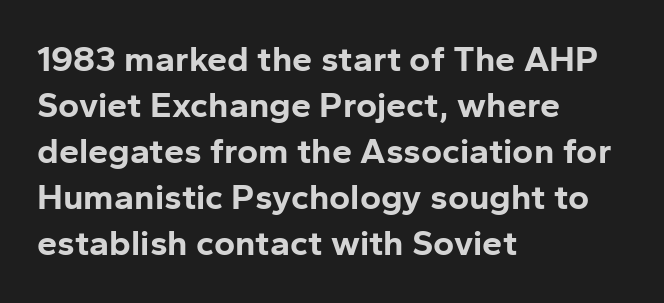
Q: Is the text bold? A: Yes.
Q: Is the text italic (slanted)? A: No, it is upright.
Q: Is the typeface a serif or a sans-serif typeface? A: Sans-serif.
Q: Is the text underlined? A: No.
Q: How is the paragraph aligned? A: Left-aligned.
Q: Is the spacing between letters normal or unusually wide? A: Normal.
Q: Is the spacing between lines tight, normal or loose? A: Normal.
Q: Width (condensed, normal, or wide)? A: Normal.
Q: Stroke contrast? A: Low.
Q: x-height? A: Medium.
Q: Monospaced? A: No.
